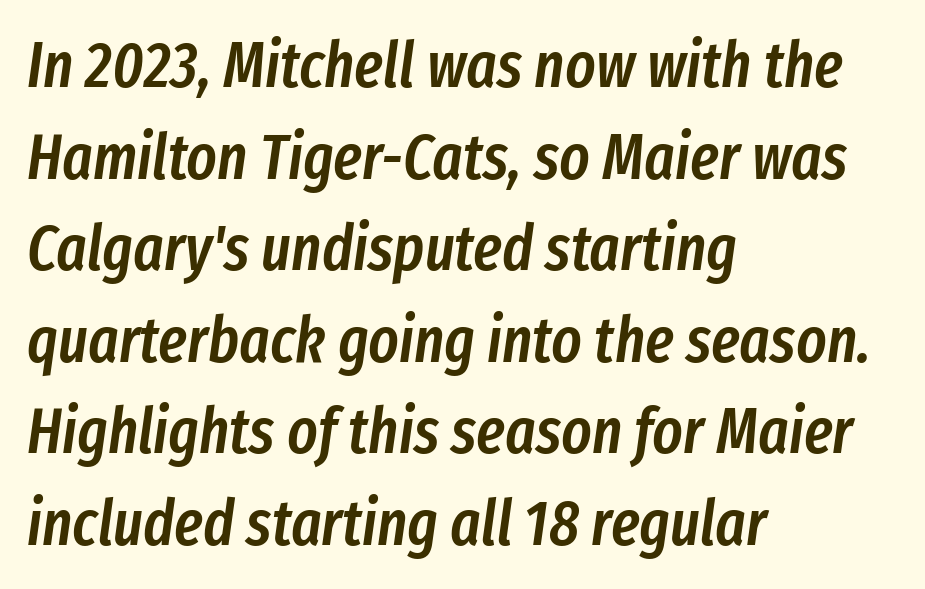
Q: Is the text bold? A: Semi-bold.
Q: Is the text italic (slanted)? A: Yes, it leans right by about 8 degrees.
Q: Is the text underlined? A: No.
Q: How is the paragraph aligned? A: Left-aligned.
Q: Is the spacing between letters normal or unusually wide? A: Normal.
Q: Is the spacing between lines tight, normal or loose? A: Normal.
Q: Width (condensed, normal, or wide)? A: Condensed.
Q: Stroke contrast? A: Low.
Q: x-height? A: Medium.
Q: Monospaced? A: No.
